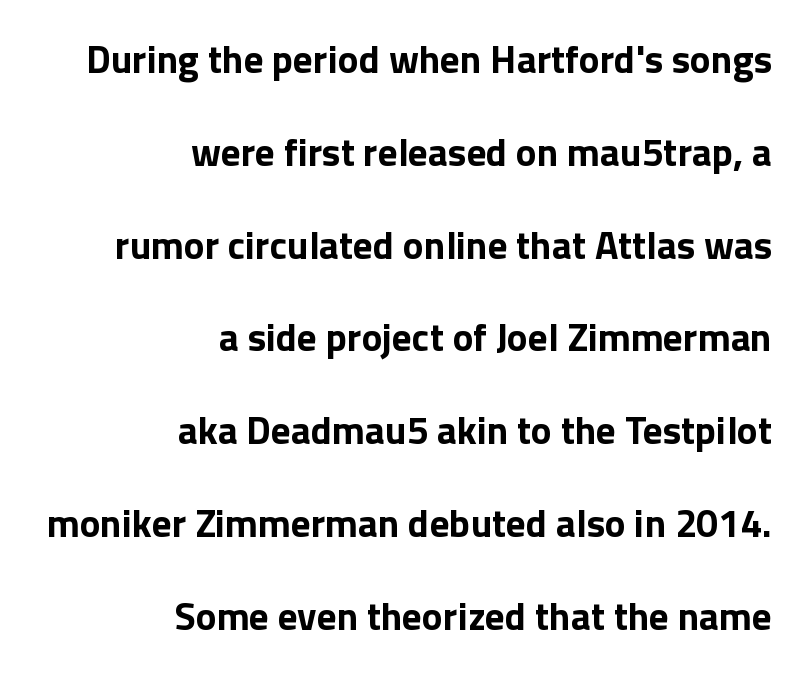
I'd call this a sans setting — the letters go barefoot. Short and long lines alike share a common ending point at right. Notice how thick the strokes are: this is what a full bold looks like. You can tell it's not italic because the verticals are truly vertical. Varying glyph widths throughout — classic text-font behaviour.
